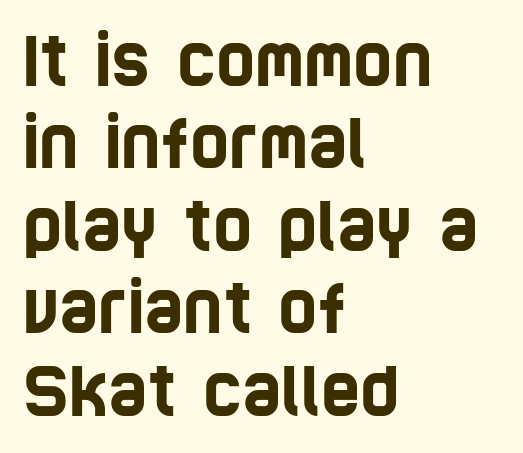
Q: Is the typeface a serif or a sans-serif typeface? A: Sans-serif.
Q: Is the text underlined? A: No.
Q: How is the paragraph aligned? A: Left-aligned.
Q: Is the spacing between letters normal or unusually wide? A: Normal.
Q: Width (condensed, normal, or wide)? A: Condensed.
Q: Stroke contrast? A: Low.
Q: x-height? A: Large.
Q: Monospaced? A: No.
